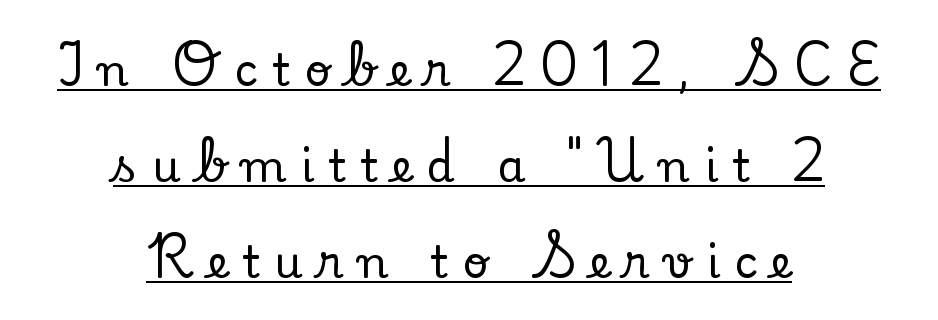
The image shows 45 px serif type, upright; set centered, loose line spacing (2.13x), unusually wide letter spacing (+0.32 em), underlined; low stroke contrast and a small x-height.
